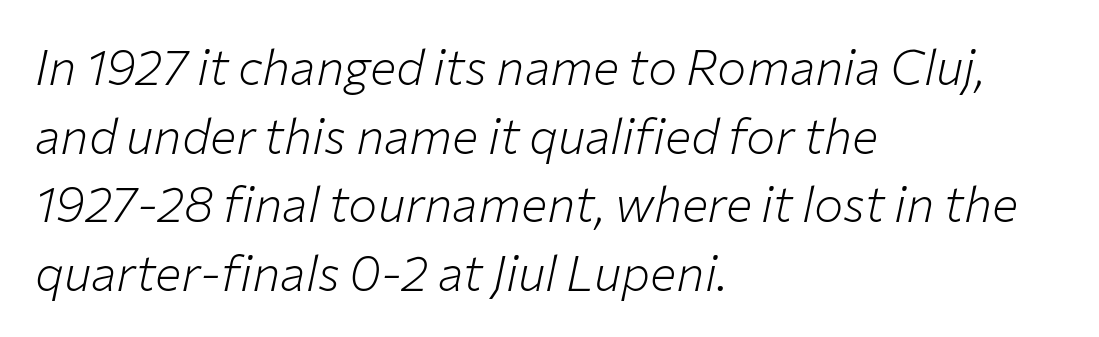
{"italic": "yes", "lean": "right", "slant_degrees": 12, "bold": "no", "weight": "light", "width": "normal", "stroke_contrast": "low", "x_height": "medium", "monospaced": "no", "underline": "no", "align": "left", "line_spacing": "normal", "line_spacing_ratio": 1.4, "letter_spacing": "normal", "letter_spacing_em": 0.0, "glyph_px": 49}
